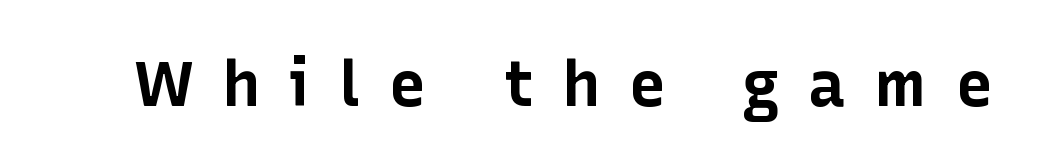
Compared with typical body copy, the letter spacing here is much looser. You'd pick this weight for a headline — it's a proper bold. What kind of face is this? One without serifs — a sans. A typesetter would mark this as roman, not italic.
